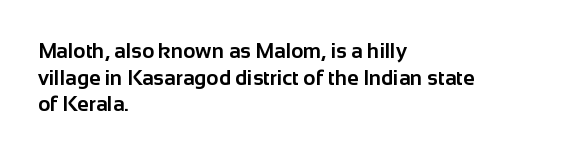
Honestly, the row spacing looks completely unremarkable. Posture: upright roman. Plenty of ink on the page — the face is bold. Typeset ragged right — the left edge is the straight one.
